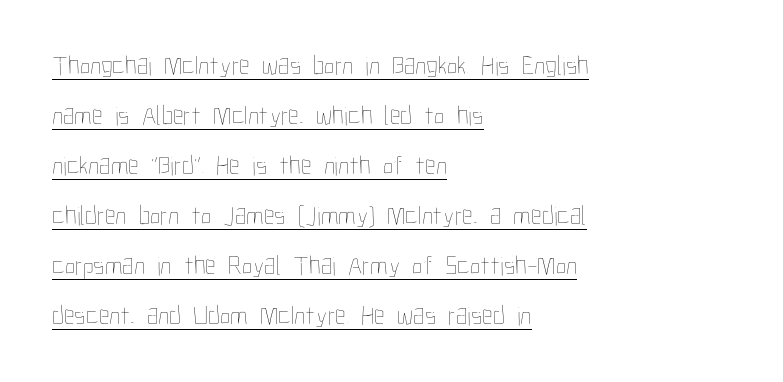
Q: Is the text bold? A: No.
Q: Is the text italic (slanted)? A: No, it is upright.
Q: Is the text underlined? A: Yes.
Q: How is the paragraph aligned? A: Left-aligned.
Q: Is the spacing between letters normal or unusually wide? A: Normal.
